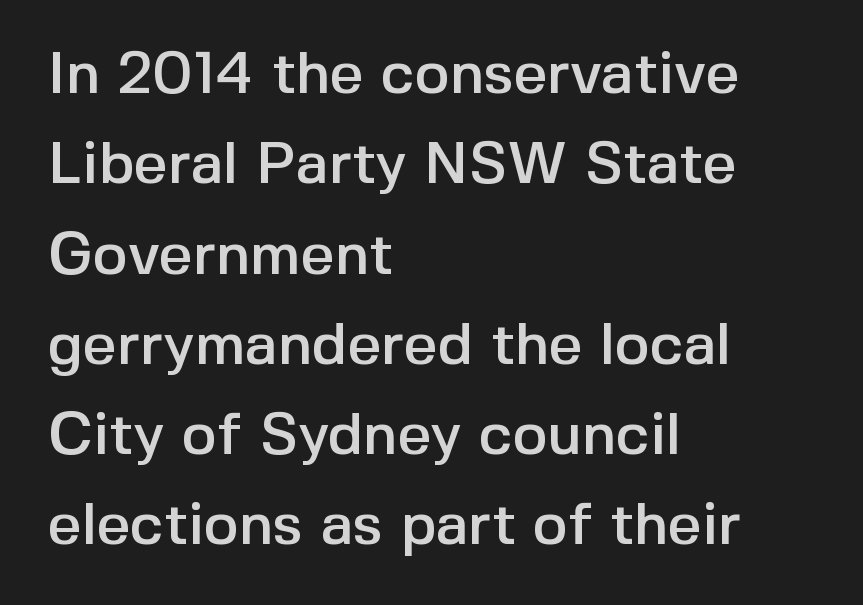
{"serif": "no", "italic": "no", "width": "normal", "x_height": "medium", "monospaced": "no", "underline": "no", "align": "left", "line_spacing": "normal", "line_spacing_ratio": 1.53, "letter_spacing": "normal", "letter_spacing_em": 0.0, "glyph_px": 59}
